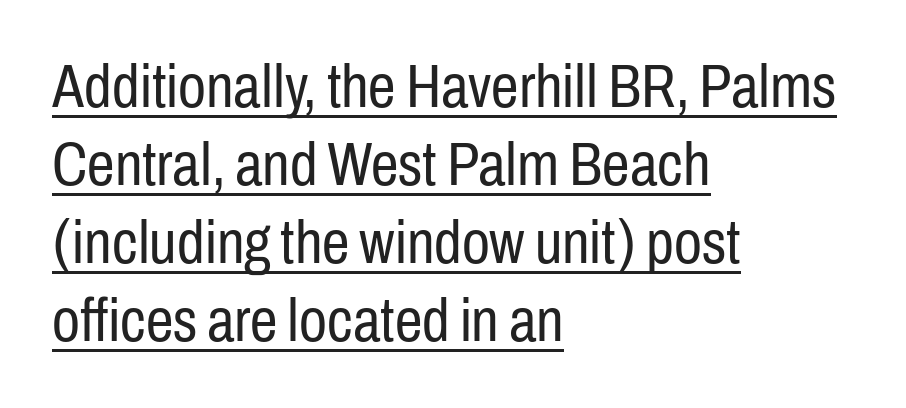
{"serif": "no", "italic": "no", "bold": "no", "weight": "regular", "width": "condensed", "stroke_contrast": "low", "x_height": "medium", "monospaced": "no", "underline": "yes", "align": "left", "line_spacing": "normal", "line_spacing_ratio": 1.26, "letter_spacing": "normal", "letter_spacing_em": 0.0, "glyph_px": 62}
